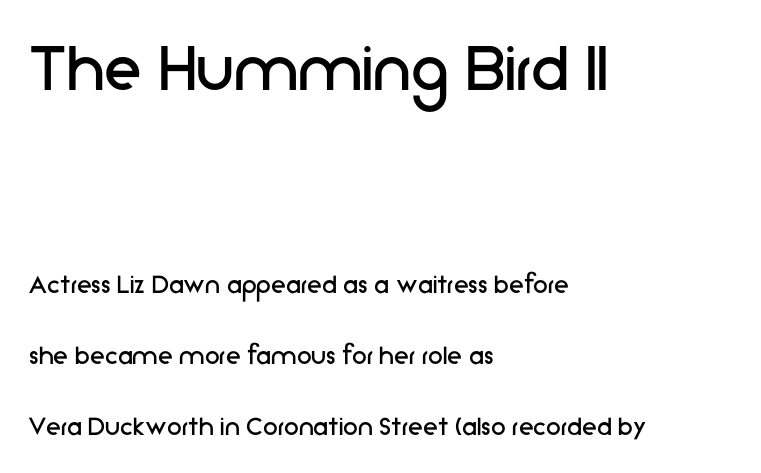
Serifs: no, the terminals of the letterforms are clean. Honestly, the rows look like they've been pulled way apart. The rendering keeps characters at their native spacing. The typesetting does not lean heavy: it is not bold. Think of a printed novel: that variable character pitch is what you see here. Does the bottom block carry the larger type? No, the top block does.
